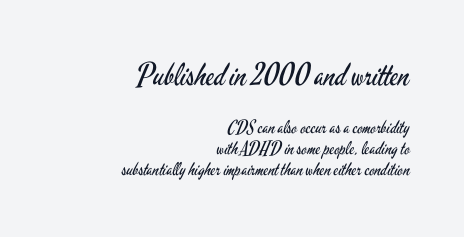
{"serif": "no", "bold": "no", "weight": "regular", "width": "condensed", "stroke_contrast": "low", "x_height": "small", "monospaced": "no", "underline": "no", "align": "right", "line_spacing_ratio": 1.17, "letter_spacing": "normal", "letter_spacing_em": 0.0, "larger_block": "first", "size_ratio": 1.72, "glyph_px": 31}
